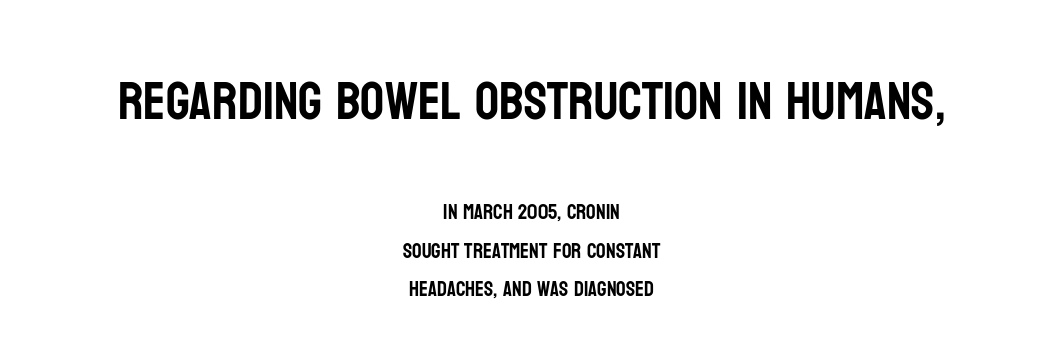
The image shows 53 px condensed sans-serif type, upright; set centered, line spacing 1.83x, normal letter spacing, not underlined; the first (top) block is 2.52x larger; low stroke contrast and a large x-height.
